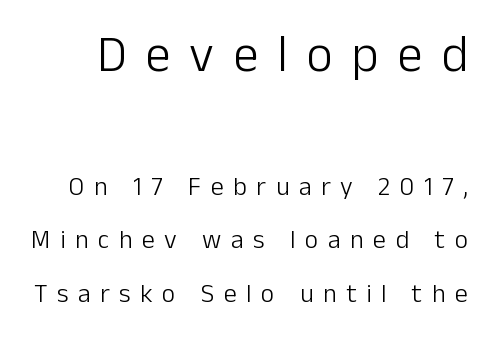
The image shows 51 px light sans-serif type, upright; set loose line spacing (2.06x), unusually wide letter spacing (+0.37 em), not underlined; the first (top) block is 1.96x larger; low stroke contrast and a medium x-height.
